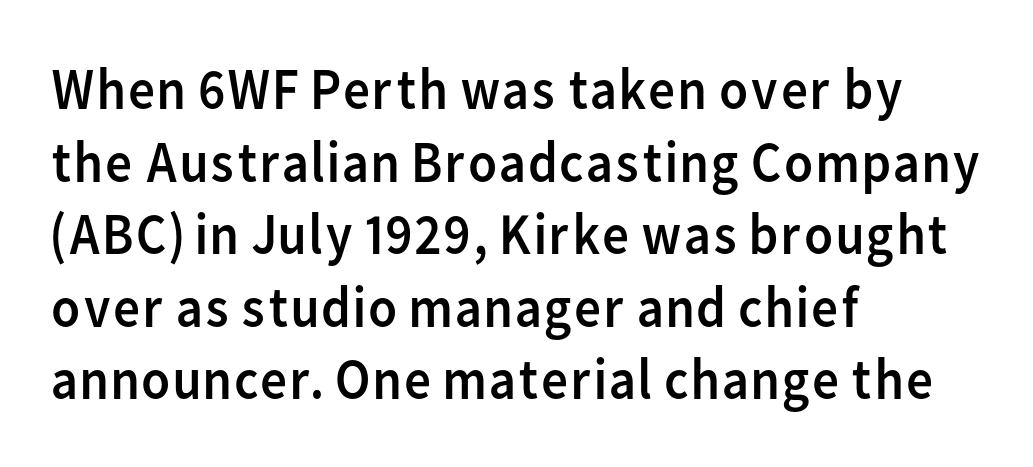
The rendering keeps characters at their native spacing. The rendering uses natural spacing where letterforms have individual widths. Stroke thickness stays within the range of a standard reading face or lighter. Line starts are locked; line ends wander. Quick note: underline off.
